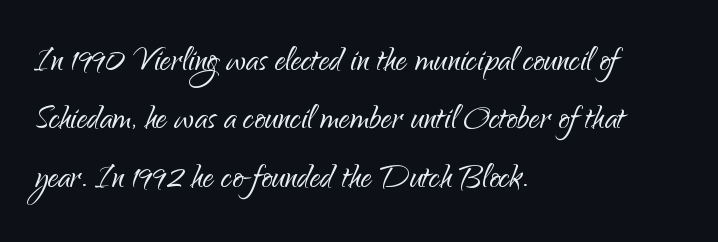
In terms of letterform style, serifs are entirely absent. Do the characters align in a grid? No, the font is proportional. Stroke thickness stays within the range of a standard reading face or lighter. Words float on clear page, feet unadorned. Nothing unusual about the tracking: characters are spaced as the font intends. The setting favours the left margin, as ordinary paragraphs usually do.
